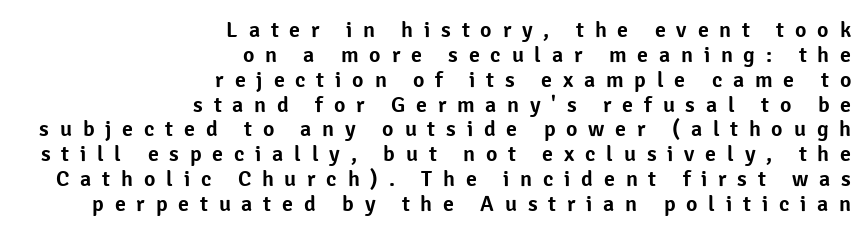
Q: Is the text italic (slanted)? A: No, it is upright.
Q: Is the text underlined? A: No.
Q: How is the paragraph aligned? A: Right-aligned.
Q: Is the spacing between letters normal or unusually wide? A: Unusually wide.
Q: Is the spacing between lines tight, normal or loose? A: Tight.
